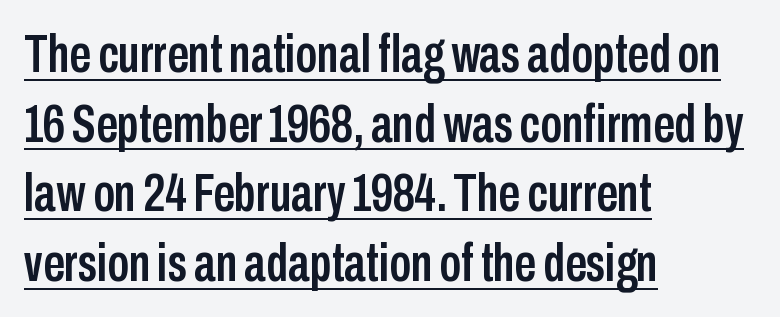
{"serif": "no", "italic": "no", "width": "condensed", "stroke_contrast": "low", "x_height": "medium", "monospaced": "no", "underline": "yes", "align": "left", "line_spacing": "normal", "line_spacing_ratio": 1.29, "letter_spacing": "normal", "letter_spacing_em": 0.0, "glyph_px": 54}
